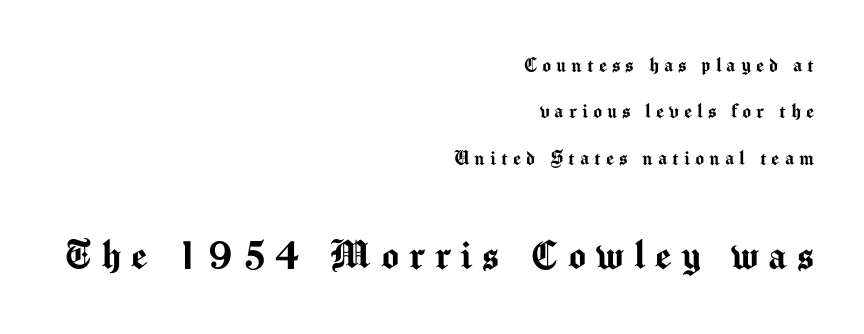
Q: Is the text italic (slanted)? A: No, it is upright.
Q: Is the typeface a serif or a sans-serif typeface? A: Sans-serif.
Q: Is the text underlined? A: No.
Q: How is the paragraph aligned? A: Right-aligned.
Q: Is the spacing between letters normal or unusually wide? A: Unusually wide.
Q: Is the spacing between lines tight, normal or loose? A: Loose.
Q: Which block of text is set in a larger size, the first (top) or the second (bottom)? A: The second (bottom) one.
Q: Width (condensed, normal, or wide)? A: Normal.
Q: Stroke contrast? A: Medium.
Q: x-height? A: Medium.
Q: Monospaced? A: No.
